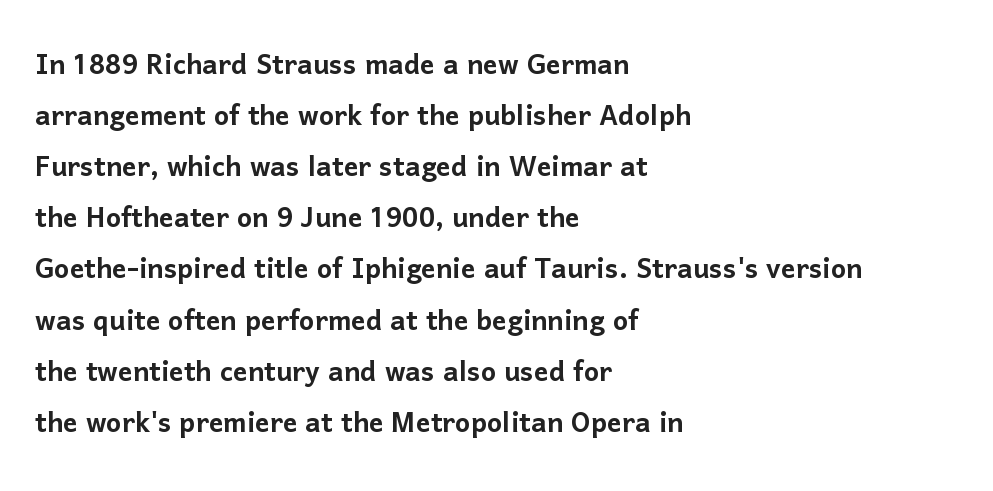
The image shows 36 px sans-serif type, upright; set left-aligned, normal line spacing (1.42x), normal letter spacing, not underlined; low stroke contrast and a medium x-height.
